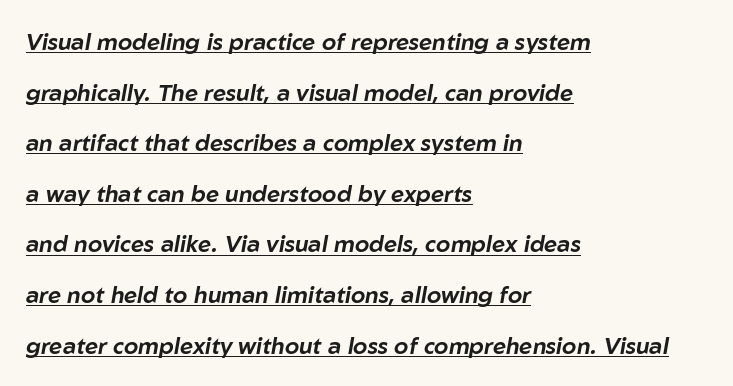
The image shows 23 px text type, italic (leaning right); set left-aligned, loose line spacing (2.2x), normal letter spacing, underlined.
